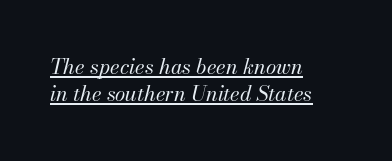
Stems and bowls with no extra thickness — not bold. Summary of vertical rhythm: regular, with standard interline spacing. Underlined type. Honestly, the letter spacing is just normal — you wouldn't notice it.
